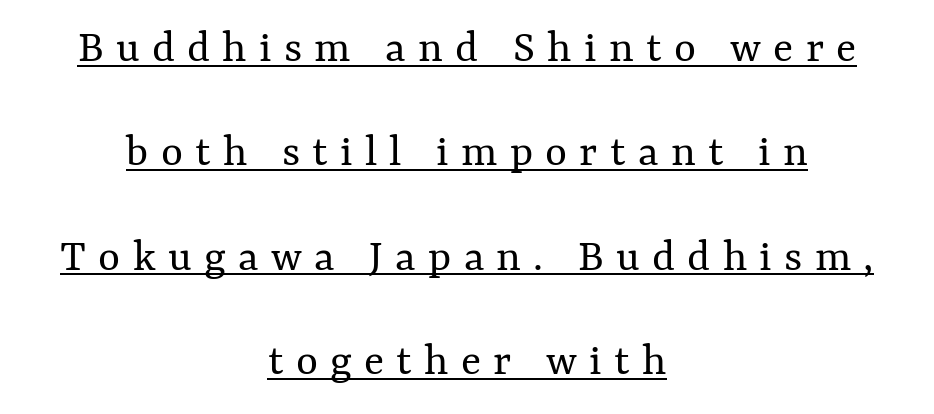
{"italic": "no", "bold": "no", "weight": "regular", "width": "normal", "stroke_contrast": "medium", "x_height": "medium", "monospaced": "no", "underline": "yes", "align": "center", "line_spacing": "loose", "line_spacing_ratio": 2.22, "letter_spacing": "wide", "letter_spacing_em": 0.26, "glyph_px": 47}
